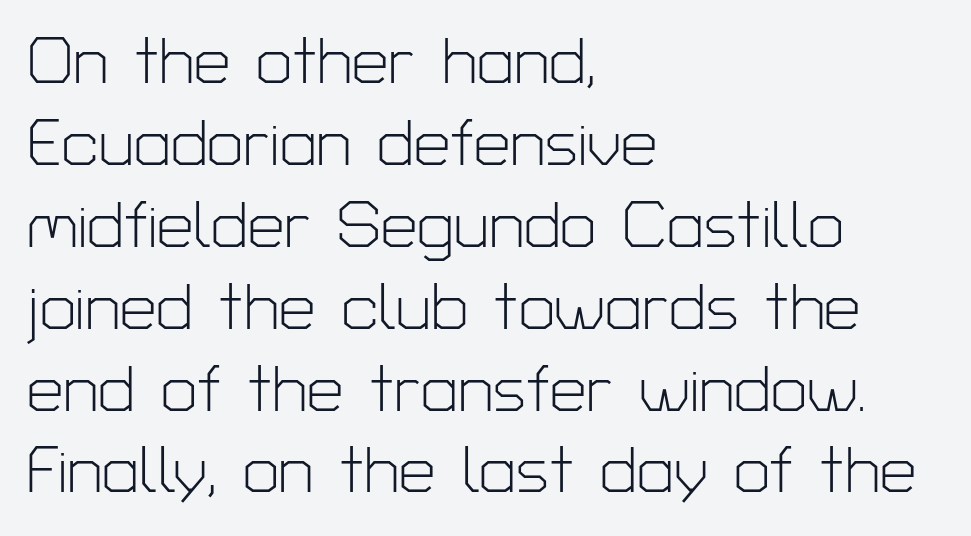
The image shows 65 px light sans-serif type, upright; set left-aligned, normal line spacing (1.26x), normal letter spacing, not underlined; low stroke contrast and a medium x-height.
